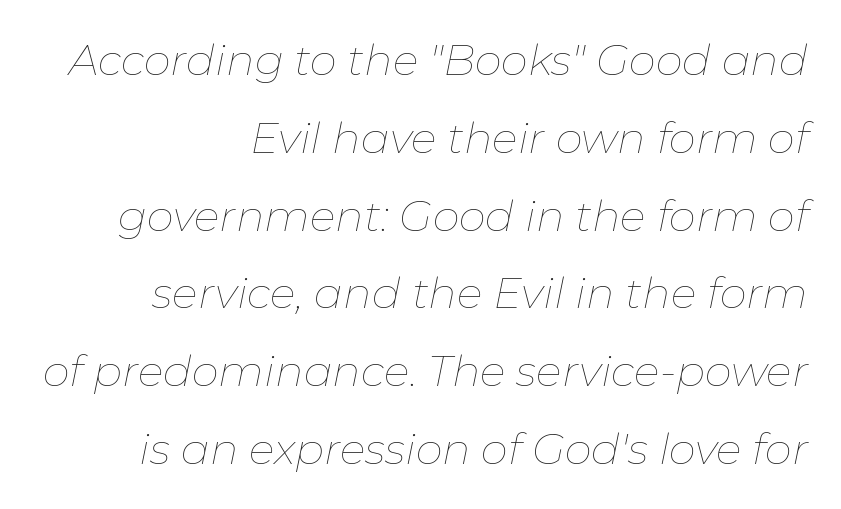
Q: Is the text bold? A: No.
Q: Is the text italic (slanted)? A: Yes, it leans right by about 11 degrees.
Q: Is the text underlined? A: No.
Q: How is the paragraph aligned? A: Right-aligned.
Q: Is the spacing between letters normal or unusually wide? A: Normal.
Q: Width (condensed, normal, or wide)? A: Normal.
Q: Stroke contrast? A: Low.
Q: x-height? A: Medium.
Q: Monospaced? A: No.
